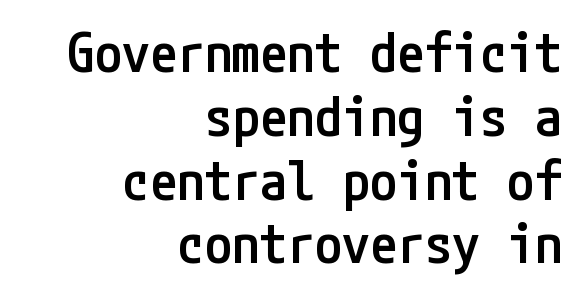
The image shows 55 px semibold, condensed sans-serif type, upright; set right-aligned, line spacing 1.16x, normal letter spacing, not underlined; low stroke contrast and a medium x-height.
